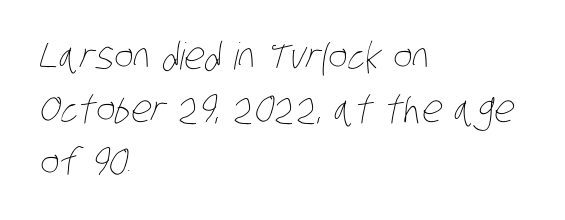
The letters sit at their default tracking, neither squeezed nor spread. The space beneath each line is pristine and unruled. Each letter keeps its own natural width here, so spacing adapts to shape. In CSS terms this would be text-align: left. Vertically, the passage feels balanced, rows spaced as you'd expect.
